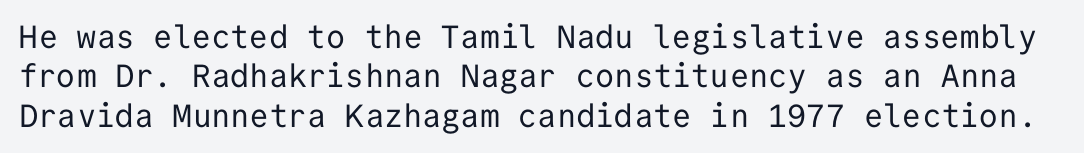
The image shows 32 px regular-weight sans-serif type, upright, monospaced; set line spacing 1.23x, normal letter spacing, not underlined; low stroke contrast and a medium x-height.
